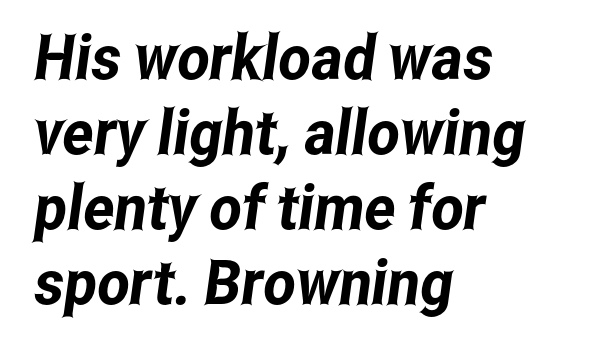
The image shows 62 px condensed sans-serif type; set left-aligned, line spacing 1.21x, normal letter spacing, not underlined; low stroke contrast and a medium x-height.
